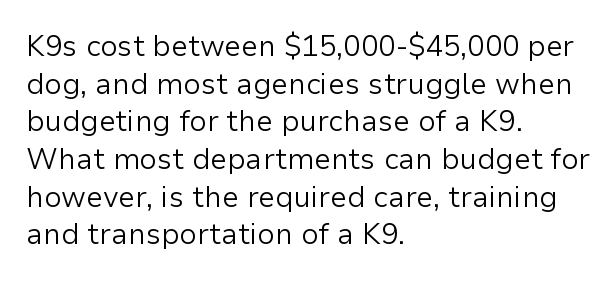
The image shows 29 px light sans-serif type, upright; set left-aligned, normal line spacing (1.3x), normal letter spacing, not underlined; low stroke contrast and a medium x-height.
